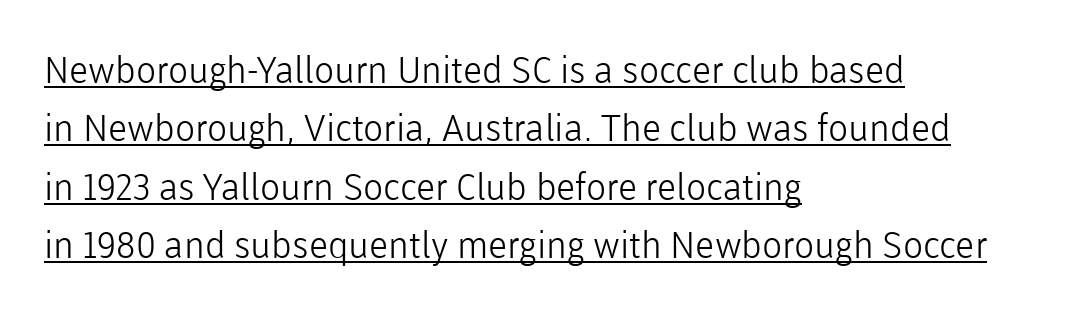
The image shows 37 px light sans-serif type, upright; set left-aligned, normal line spacing (1.58x), normal letter spacing, underlined; low stroke contrast and a medium x-height.
